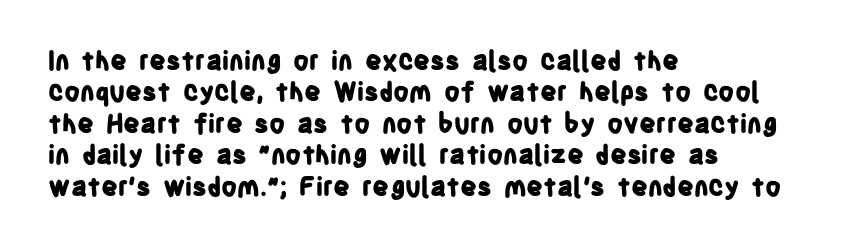
Posture: straight, roman, zero tilt. A student would call this left alignment; a typographer would say flush left, rag right. Rule under the text: the space is simply empty. Between one letter and the next there's only the usual sliver of space. Plenty of ink on the page — the face is bold.
